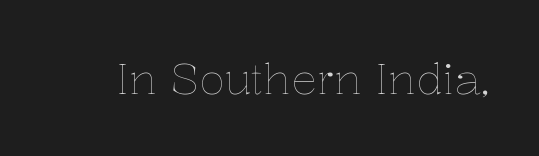
Q: Is the text bold? A: No.
Q: Is the text italic (slanted)? A: No, it is upright.
Q: Is the text underlined? A: No.
Q: Is the spacing between letters normal or unusually wide? A: Normal.
Q: Width (condensed, normal, or wide)? A: Normal.
Q: Stroke contrast? A: Low.
Q: x-height? A: Medium.
Q: Monospaced? A: No.
